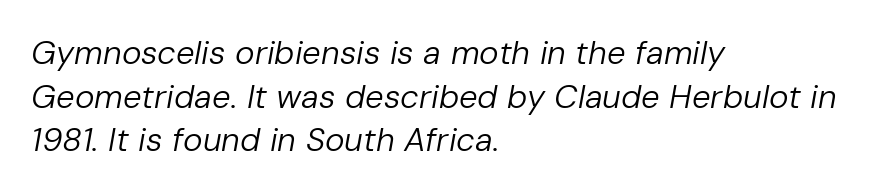
The image shows 33 px regular-weight type, italic (leaning right); set left-aligned, normal line spacing (1.32x), normal letter spacing, not underlined; low stroke contrast and a medium x-height.
